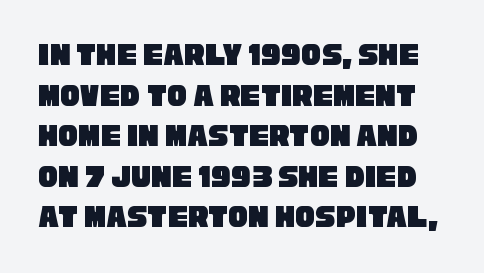
Character widths vary here, with narrow letters taking less room than wide ones. No word sits above an underline. Look at the bottom of the vertical strokes: they stop flat, with no serifs. The letters sit at their default tracking, neither squeezed nor spread.
